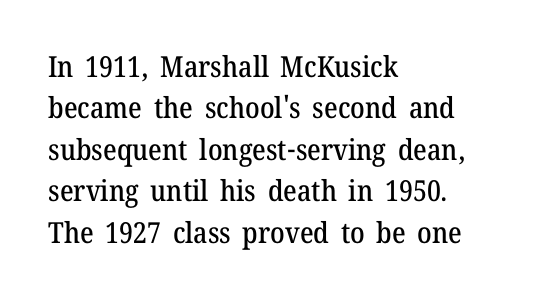
The image shows 29 px serif type, upright; set left-aligned, normal line spacing (1.43x), normal letter spacing, not underlined; medium stroke contrast and a medium x-height.
